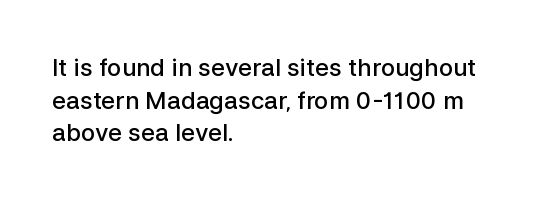
Q: Is the text bold? A: Semi-bold.
Q: Is the text italic (slanted)? A: No, it is upright.
Q: Is the text underlined? A: No.
Q: How is the paragraph aligned? A: Left-aligned.
Q: Is the spacing between letters normal or unusually wide? A: Normal.
Q: Is the spacing between lines tight, normal or loose? A: Normal.
